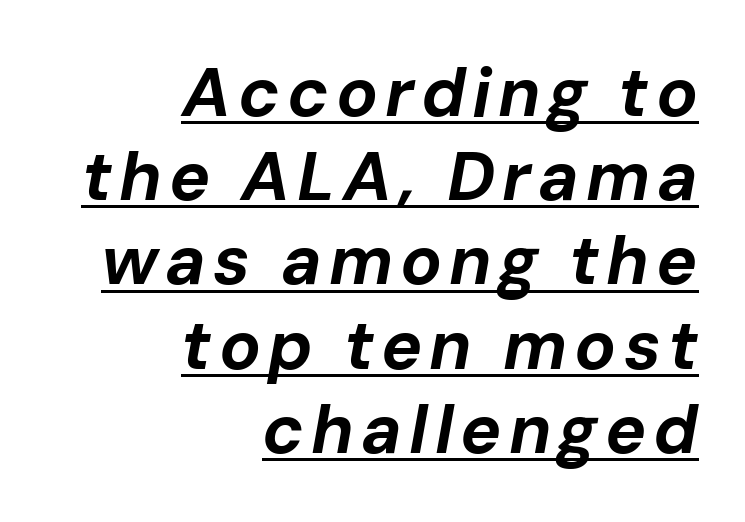
The image shows 69 px bold type, italic (leaning right); set right-aligned, line spacing 1.22x, underlined; low stroke contrast and a medium x-height.
